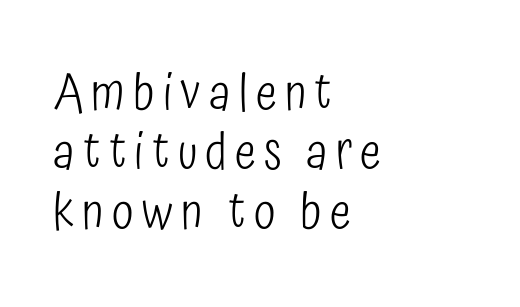
This sample has the flowing, uneven cadence of proportional lettering. Upright lettering throughout. Think standard paragraph weight, or any step lighter than that. The area under the type is left untouched. The text was rendered using a sans face with plain stroke endings.
